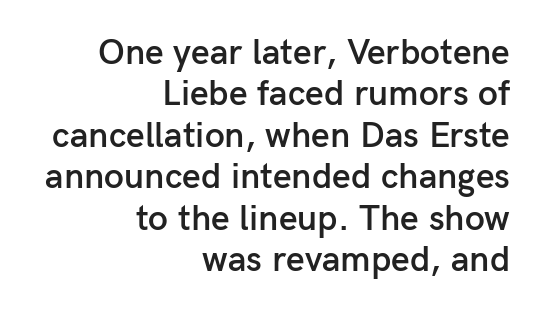
The image shows 36 px semibold sans-serif type, upright; set right-aligned, tight line spacing (1.15x), normal letter spacing, not underlined; low stroke contrast and a medium x-height.
